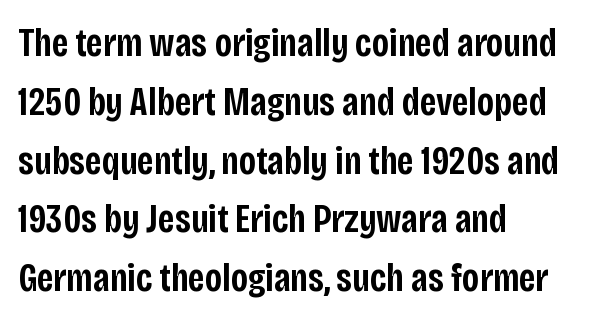
The image shows 40 px semibold, condensed sans-serif type, upright; set left-aligned, normal line spacing (1.47x), normal letter spacing, not underlined; low stroke contrast and a large x-height.
